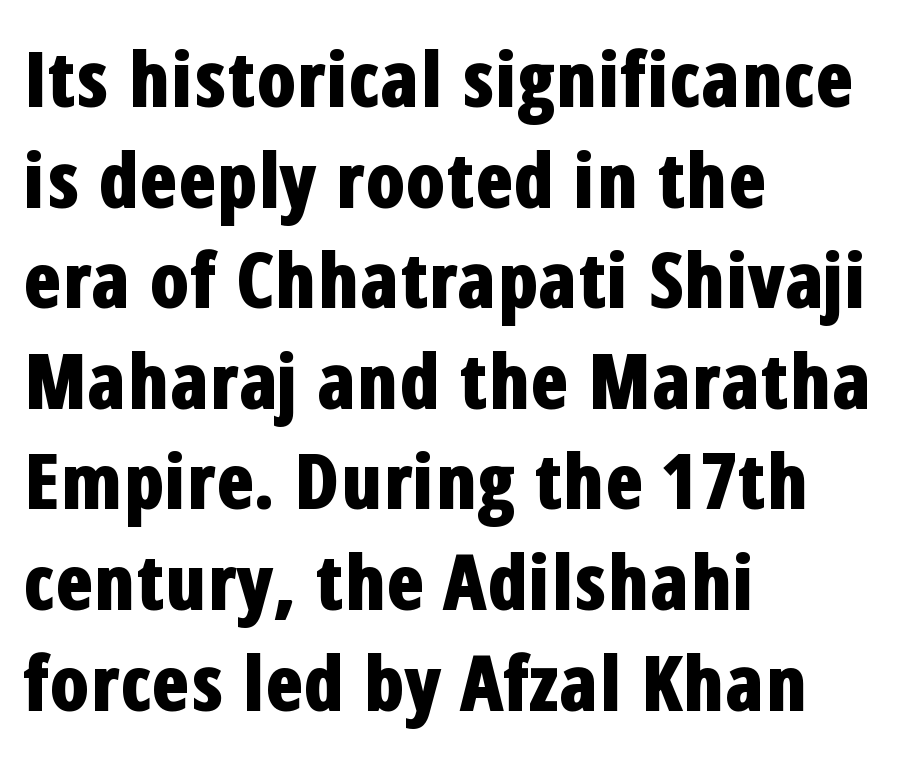
{"serif": "no", "italic": "no", "bold": "yes", "weight": "bold", "width": "condensed", "stroke_contrast": "low", "x_height": "medium", "monospaced": "no", "underline": "no", "align": "left", "line_spacing": "normal", "line_spacing_ratio": 1.29, "letter_spacing": "normal", "letter_spacing_em": 0.0, "glyph_px": 78}
